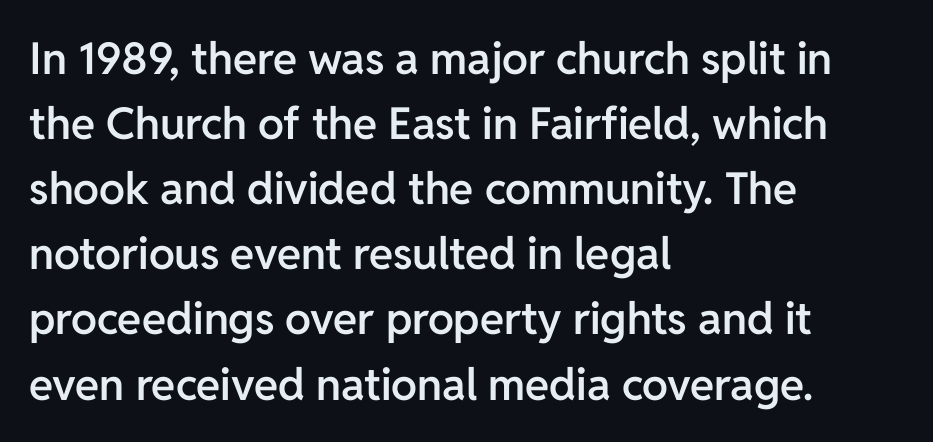
Q: Is the text bold? A: Semi-bold.
Q: Is the text italic (slanted)? A: No, it is upright.
Q: Is the typeface a serif or a sans-serif typeface? A: Sans-serif.
Q: Is the text underlined? A: No.
Q: How is the paragraph aligned? A: Left-aligned.
Q: Is the spacing between letters normal or unusually wide? A: Normal.
Q: Is the spacing between lines tight, normal or loose? A: Normal.
Q: Width (condensed, normal, or wide)? A: Normal.
Q: Stroke contrast? A: Low.
Q: x-height? A: Medium.
Q: Monospaced? A: No.
